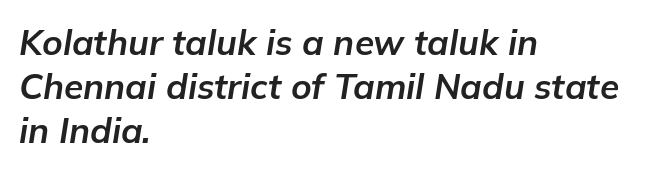
The image shows 35 px bold type, italic (leaning right); set left-aligned, normal line spacing (1.26x), normal letter spacing, not underlined; low stroke contrast and a medium x-height.
